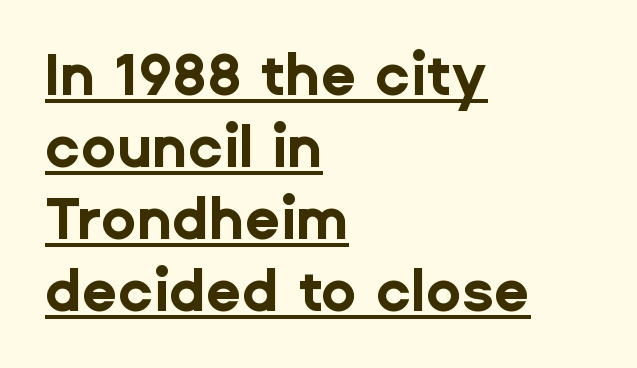
{"serif": "no", "italic": "no", "bold": "yes", "weight": "bold", "width": "normal", "stroke_contrast": "low", "x_height": "medium", "monospaced": "no", "underline": "yes", "align": "left", "line_spacing_ratio": 1.24, "letter_spacing": "normal", "letter_spacing_em": 0.0, "glyph_px": 58}
